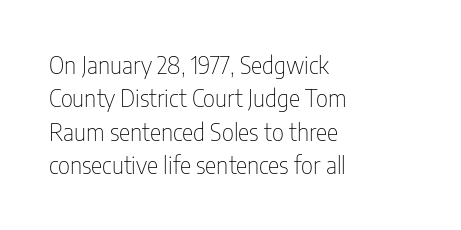
{"italic": "no", "bold": "no", "underline": "no", "align": "left", "line_spacing": "normal", "line_spacing_ratio": 1.39, "letter_spacing": "normal", "letter_spacing_em": 0.0, "glyph_px": 24}
